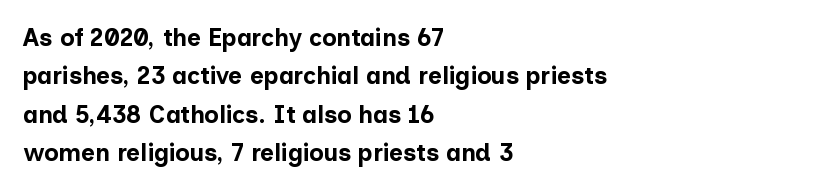
Check the space under the baseline: it is left empty. A classic flush-left, rag-right setting is used for this passage. These lines sit exactly where default settings would place them. Students, note that the glyphs here touch the page at normal intervals. The type sits square on the baseline with zero lean.
